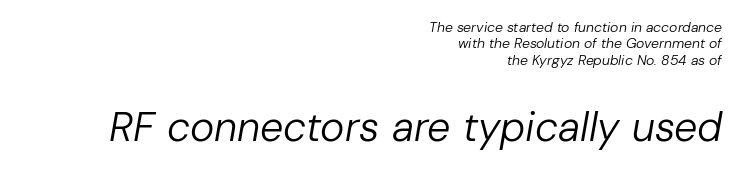
Q: Is the text bold? A: No.
Q: Is the text italic (slanted)? A: Yes, it leans right by about 10 degrees.
Q: Is the text underlined? A: No.
Q: How is the paragraph aligned? A: Right-aligned.
Q: Is the spacing between letters normal or unusually wide? A: Normal.
Q: Which block of text is set in a larger size, the first (top) or the second (bottom)? A: The second (bottom) one.
Q: Width (condensed, normal, or wide)? A: Normal.
Q: Stroke contrast? A: Low.
Q: x-height? A: Medium.
Q: Monospaced? A: No.
